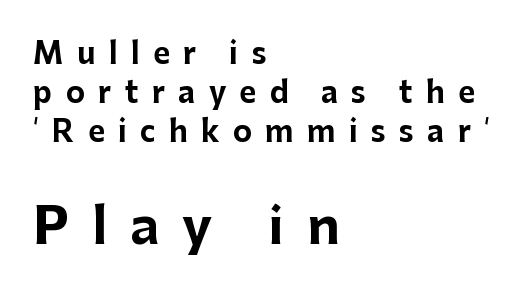
Q: Is the text bold? A: Yes.
Q: Is the text italic (slanted)? A: No, it is upright.
Q: Is the typeface a serif or a sans-serif typeface? A: Sans-serif.
Q: Is the text underlined? A: No.
Q: How is the paragraph aligned? A: Left-aligned.
Q: Is the spacing between letters normal or unusually wide? A: Unusually wide.
Q: Is the spacing between lines tight, normal or loose? A: Normal.
Q: Which block of text is set in a larger size, the first (top) or the second (bottom)? A: The second (bottom) one.
Q: Width (condensed, normal, or wide)? A: Normal.
Q: Stroke contrast? A: Low.
Q: x-height? A: Medium.
Q: Monospaced? A: No.
